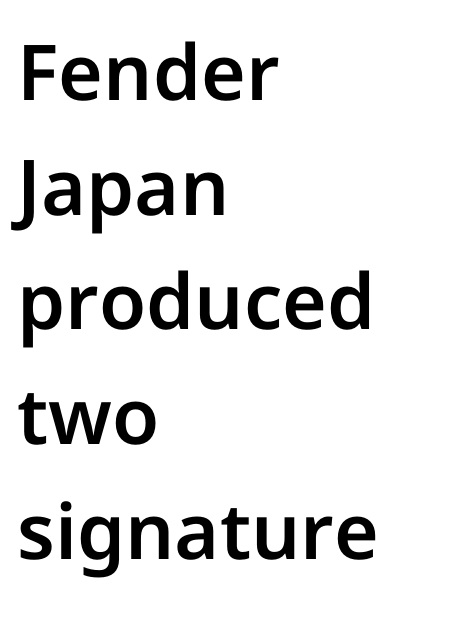
Q: Is the text italic (slanted)? A: No, it is upright.
Q: Is the typeface a serif or a sans-serif typeface? A: Sans-serif.
Q: Is the text underlined? A: No.
Q: How is the paragraph aligned? A: Left-aligned.
Q: Is the spacing between letters normal or unusually wide? A: Normal.
Q: Is the spacing between lines tight, normal or loose? A: Normal.
Q: Width (condensed, normal, or wide)? A: Normal.
Q: Stroke contrast? A: Low.
Q: x-height? A: Medium.
Q: Monospaced? A: No.
